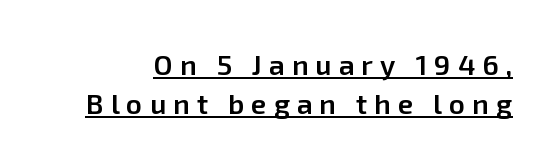
Descenders here cross a horizontal rule under the line. Note the varied advance widths — an 'i' is clearly narrower than an 'm'. The font family rendered here belongs to the sans-serif group. The type is letterspaced generously, with wide tracking.
